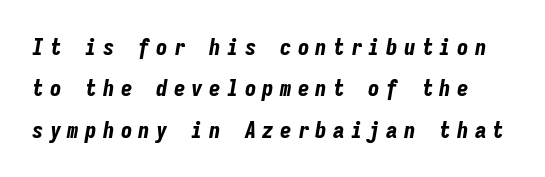
Q: Is the text bold? A: Yes.
Q: Is the text italic (slanted)? A: Yes, it leans right by about 9 degrees.
Q: Is the text underlined? A: No.
Q: Is the spacing between letters normal or unusually wide? A: Unusually wide.
